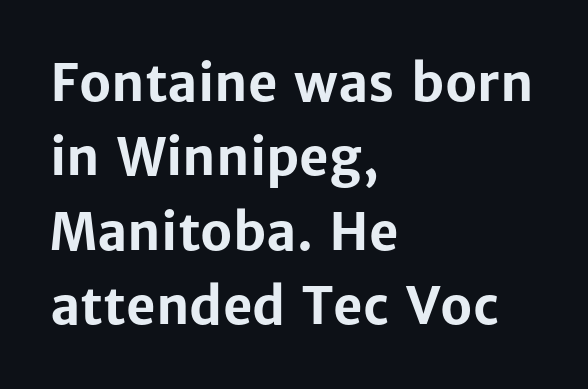
The image shows 51 px bold sans-serif type, upright; set left-aligned, normal line spacing (1.46x), normal letter spacing, not underlined; low stroke contrast and a medium x-height.
